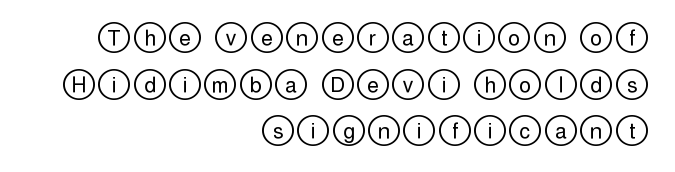
Each line ends at the same right margin while the left side varies. Vertically, the passage feels expansive, rows floating well apart. Do the letters lean? They stand straight. The specimen omits any rule beneath the text block's lines.
